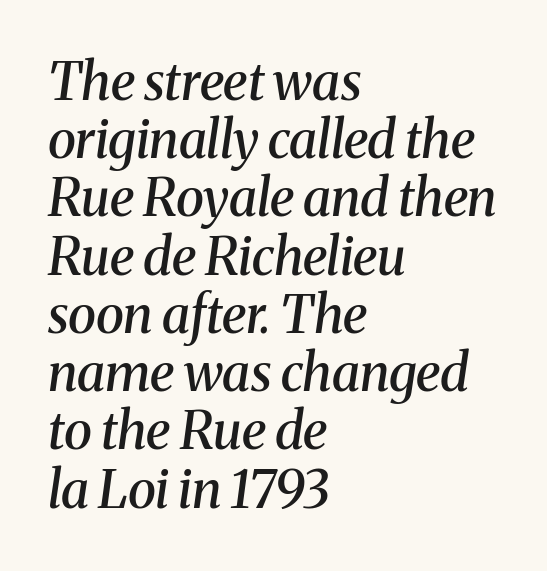
Letter spacing: default. The characters look somewhat weighty, a semibold short of true bold. The text was rendered using a seriffed face with decorative stroke endings. This sample is left-justified, so line endings fall wherever the words run out. These lines are rendered in a variable-pitch font. Quick note: interline space is minimal.
